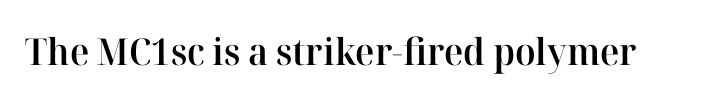
{"serif": "yes", "italic": "no", "bold": "semi", "weight": "semibold", "width": "normal", "stroke_contrast": "high", "x_height": "medium", "monospaced": "no", "underline": "no", "letter_spacing": "normal", "letter_spacing_em": 0.0, "glyph_px": 37}
